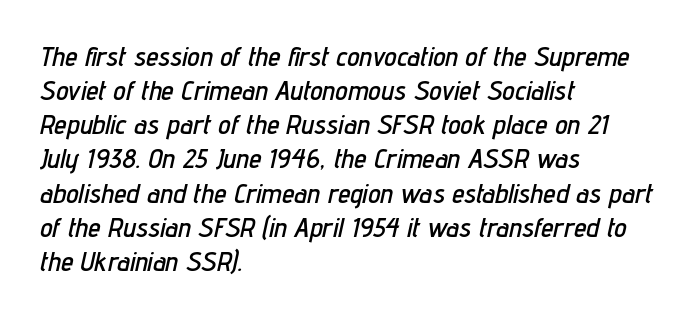
Q: Is the text italic (slanted)? A: Yes, it leans right by about 12 degrees.
Q: Is the text underlined? A: No.
Q: How is the paragraph aligned? A: Left-aligned.
Q: Is the spacing between letters normal or unusually wide? A: Normal.
Q: Width (condensed, normal, or wide)? A: Condensed.
Q: Stroke contrast? A: Low.
Q: x-height? A: Medium.
Q: Monospaced? A: No.
